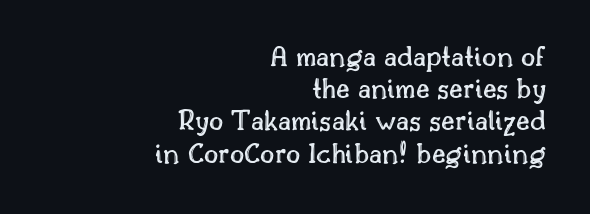
{"italic": "no", "width": "normal", "x_height": "small", "monospaced": "no", "underline": "no", "align": "right", "line_spacing": "tight", "line_spacing_ratio": 1.04, "letter_spacing": "normal", "letter_spacing_em": 0.0, "glyph_px": 31}
